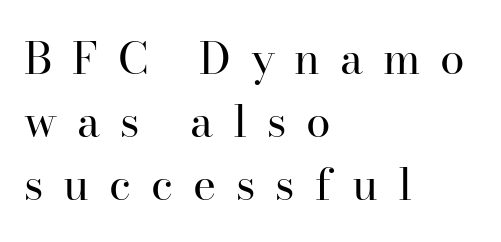
Q: Is the text bold? A: No.
Q: Is the text italic (slanted)? A: No, it is upright.
Q: Is the typeface a serif or a sans-serif typeface? A: Serif.
Q: Is the text underlined? A: No.
Q: How is the paragraph aligned? A: Left-aligned.
Q: Is the spacing between letters normal or unusually wide? A: Unusually wide.
Q: Is the spacing between lines tight, normal or loose? A: Normal.
Q: Width (condensed, normal, or wide)? A: Normal.
Q: Stroke contrast? A: High.
Q: x-height? A: Small.
Q: Monospaced? A: No.
